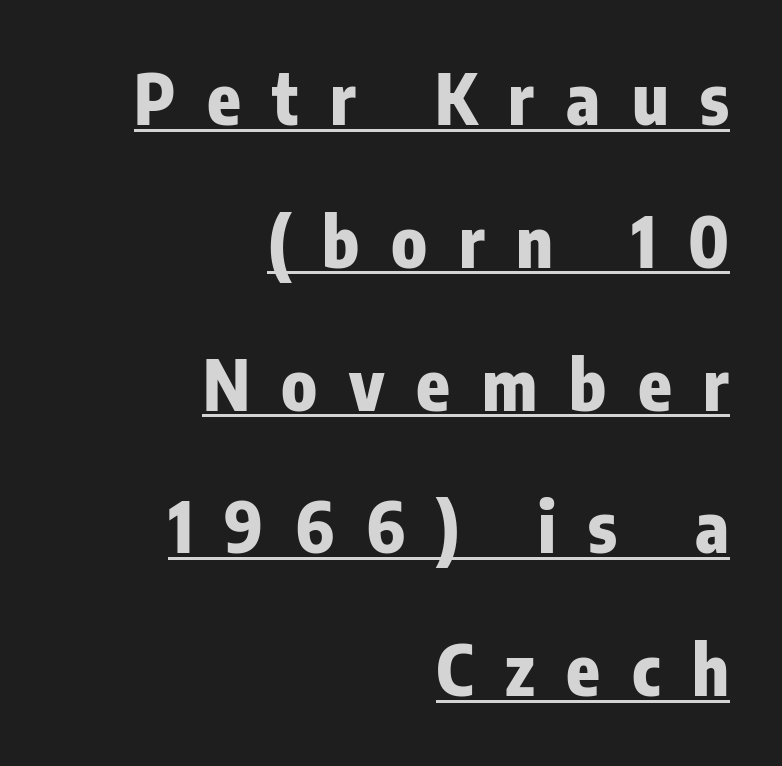
{"serif": "no", "italic": "no", "bold": "yes", "weight": "heavy", "width": "condensed", "stroke_contrast": "low", "x_height": "medium", "monospaced": "no", "underline": "yes", "align": "right", "line_spacing": "loose", "line_spacing_ratio": 2.07, "letter_spacing": "wide", "letter_spacing_em": 0.46, "glyph_px": 69}
